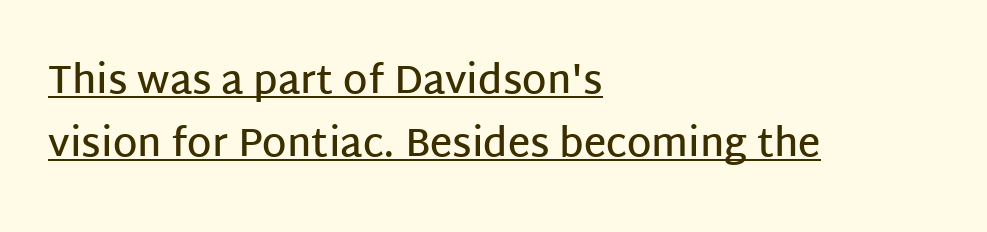
The image shows 39 px semibold sans-serif type, upright; set left-aligned, normal line spacing (1.62x), normal letter spacing, underlined; low stroke contrast and a large x-height.
